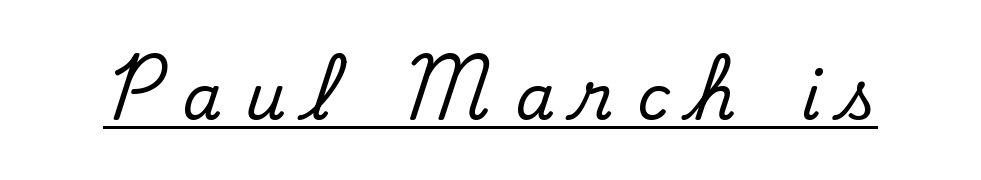
{"serif": "no", "bold": "no", "weight": "regular", "width": "normal", "stroke_contrast": "low", "x_height": "small", "monospaced": "no", "underline": "yes", "letter_spacing": "wide", "letter_spacing_em": 0.37, "glyph_px": 63}
